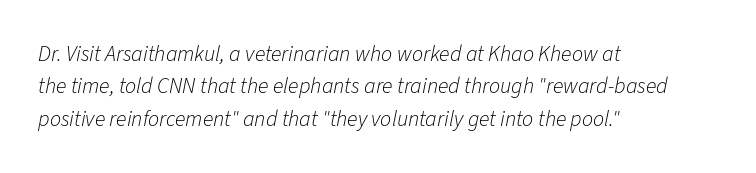
{"italic": "yes", "lean": "right", "slant_degrees": 11, "bold": "no", "underline": "no", "align": "left", "line_spacing": "normal", "line_spacing_ratio": 1.47, "letter_spacing": "normal", "letter_spacing_em": 0.0, "glyph_px": 22}
